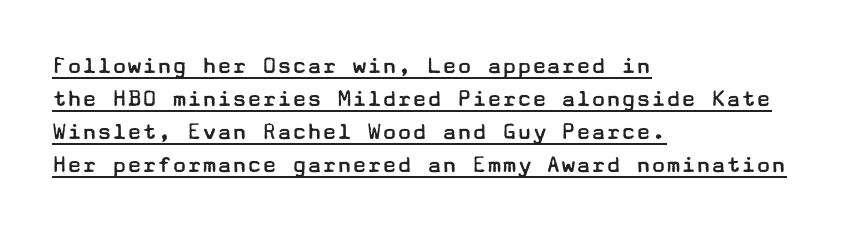
Q: Is the text bold? A: No.
Q: Is the text italic (slanted)? A: No, it is upright.
Q: Is the text underlined? A: Yes.
Q: How is the paragraph aligned? A: Left-aligned.
Q: Is the spacing between letters normal or unusually wide? A: Normal.
Q: Is the spacing between lines tight, normal or loose? A: Normal.
